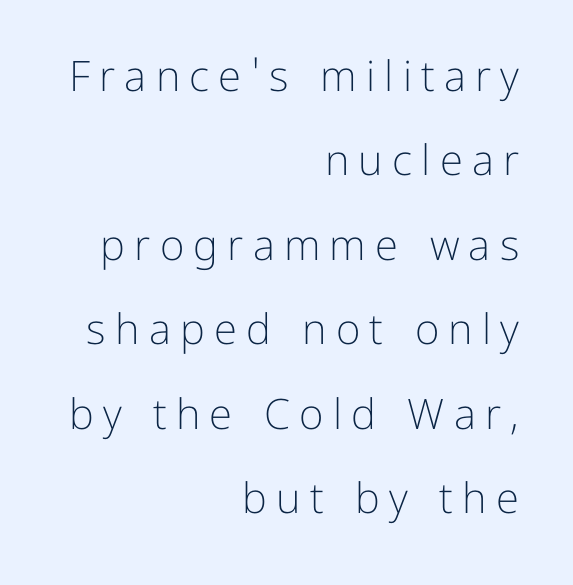
A typesetter would call this leading open, well beyond the default. Each row of text sits above clean, open space. Look at the bottom of the vertical strokes: they stop flat, with no serifs. A typesetter would mark this as roman, not italic. The paragraph shown leans on its right margin. Each word looks stretched out because of the extra space between its letters.
